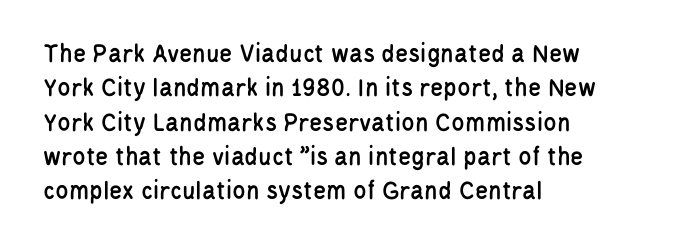
The image shows 27 px text type, upright; set left-aligned, normal line spacing (1.27x), normal letter spacing, not underlined.
